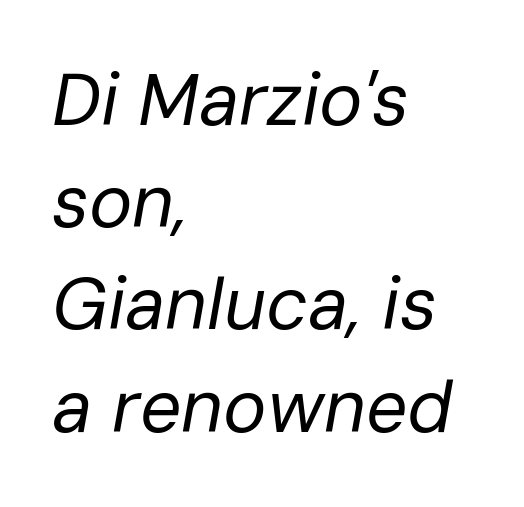
The image shows 73 px regular-weight type, italic (leaning right); set left-aligned, normal line spacing (1.4x), normal letter spacing, not underlined; low stroke contrast and a medium x-height.
